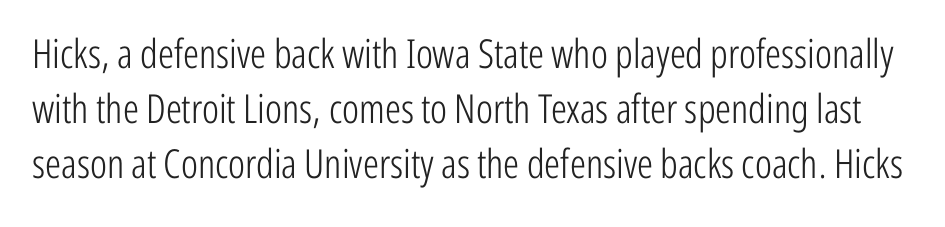
Q: Is the text bold? A: No.
Q: Is the text italic (slanted)? A: No, it is upright.
Q: Is the typeface a serif or a sans-serif typeface? A: Sans-serif.
Q: Is the text underlined? A: No.
Q: Is the spacing between letters normal or unusually wide? A: Normal.
Q: Is the spacing between lines tight, normal or loose? A: Normal.
Q: Width (condensed, normal, or wide)? A: Condensed.
Q: Stroke contrast? A: Low.
Q: x-height? A: Medium.
Q: Monospaced? A: No.
